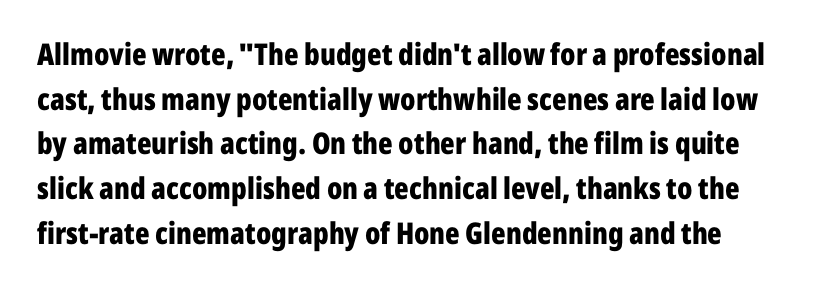
The strip under each line holds only bare page. The passage shown stacks its lines at a standard gap. Character widths vary here, with narrow letters taking less room than wide ones. What weight is shown? A full bold with thick strokes.
